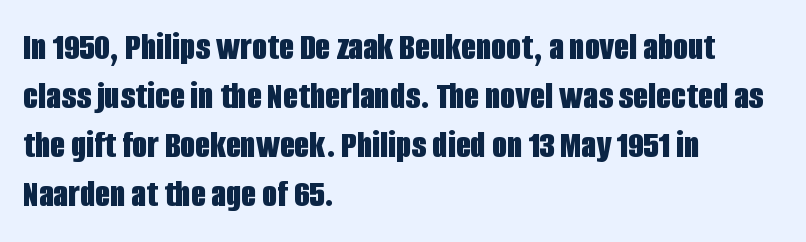
{"serif": "no", "italic": "no", "bold": "yes", "weight": "bold", "width": "condensed", "stroke_contrast": "low", "x_height": "large", "monospaced": "no", "underline": "no", "align": "left", "line_spacing": "normal", "line_spacing_ratio": 1.26, "letter_spacing": "normal", "letter_spacing_em": 0.0, "glyph_px": 39}
